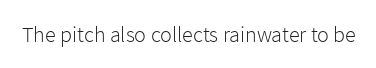
The space directly below the letters is spotless. Quick note: not italic, upright. The line texture is even and compact thanks to regular tracking. These glyphs show unthickened strokes, regular width or finer.
